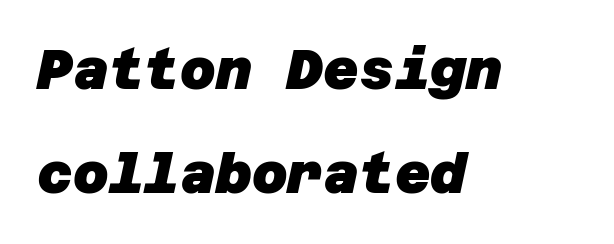
Q: Is the text bold? A: Yes.
Q: Is the typeface a serif or a sans-serif typeface? A: Sans-serif.
Q: Is the text underlined? A: No.
Q: How is the paragraph aligned? A: Left-aligned.
Q: Is the spacing between letters normal or unusually wide? A: Normal.
Q: Is the spacing between lines tight, normal or loose? A: Loose.
Q: Width (condensed, normal, or wide)? A: Normal.
Q: Stroke contrast? A: Low.
Q: x-height? A: Large.
